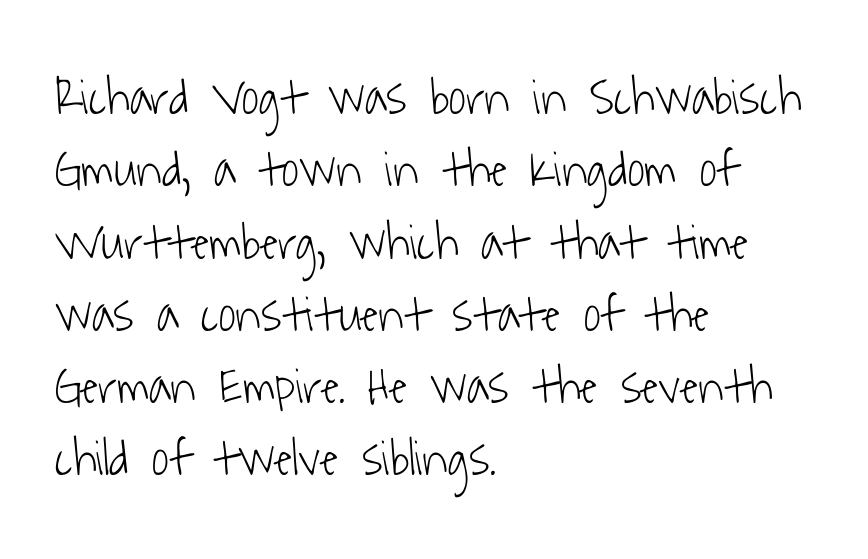
{"serif": "no", "bold": "no", "weight": "light", "width": "condensed", "stroke_contrast": "low", "x_height": "medium", "monospaced": "no", "underline": "no", "align": "left", "line_spacing": "normal", "line_spacing_ratio": 1.39, "letter_spacing": "normal", "letter_spacing_em": 0.0, "glyph_px": 52}
